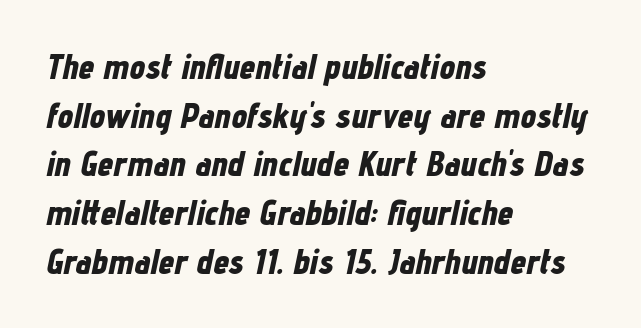
{"italic": "yes", "lean": "right", "slant_degrees": 12, "bold": "yes", "weight": "bold", "width": "condensed", "stroke_contrast": "low", "x_height": "medium", "monospaced": "no", "underline": "no", "align": "left", "line_spacing": "normal", "line_spacing_ratio": 1.39, "letter_spacing": "normal", "letter_spacing_em": 0.0, "glyph_px": 35}
